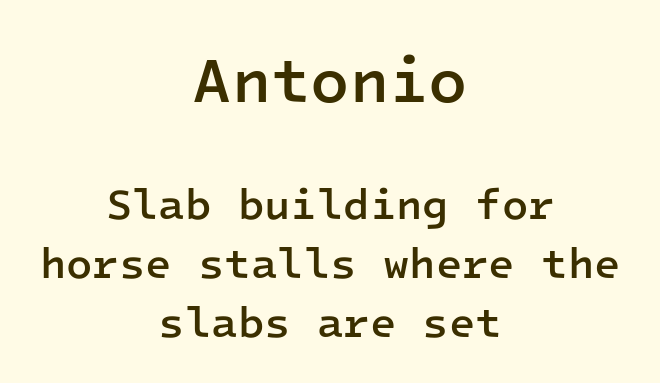
Q: Is the text bold? A: Semi-bold.
Q: Is the text italic (slanted)? A: No, it is upright.
Q: Is the typeface a serif or a sans-serif typeface? A: Sans-serif.
Q: Is the text underlined? A: No.
Q: How is the paragraph aligned? A: Centered.
Q: Is the spacing between letters normal or unusually wide? A: Normal.
Q: Is the spacing between lines tight, normal or loose? A: Normal.
Q: Which block of text is set in a larger size, the first (top) or the second (bottom)? A: The first (top) one.
Q: Width (condensed, normal, or wide)? A: Normal.
Q: Stroke contrast? A: Low.
Q: x-height? A: Medium.
Q: Monospaced? A: Yes.
